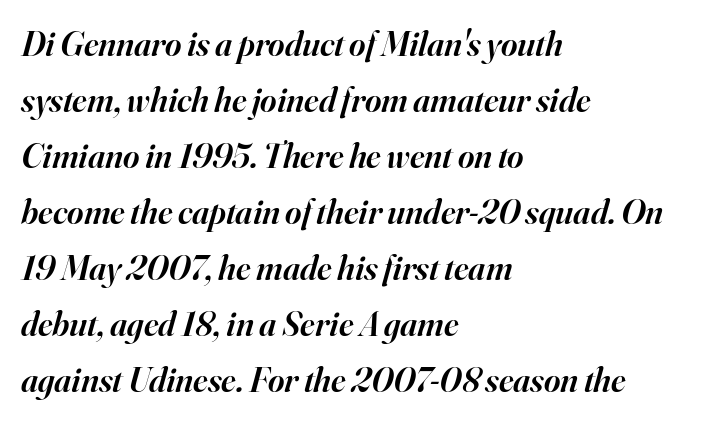
Q: Is the text bold? A: Semi-bold.
Q: Is the text italic (slanted)? A: Yes, it leans right by about 16 degrees.
Q: Is the typeface a serif or a sans-serif typeface? A: Serif.
Q: Is the text underlined? A: No.
Q: How is the paragraph aligned? A: Left-aligned.
Q: Is the spacing between letters normal or unusually wide? A: Normal.
Q: Is the spacing between lines tight, normal or loose? A: Normal.
Q: Width (condensed, normal, or wide)? A: Normal.
Q: Stroke contrast? A: High.
Q: x-height? A: Small.
Q: Monospaced? A: No.
